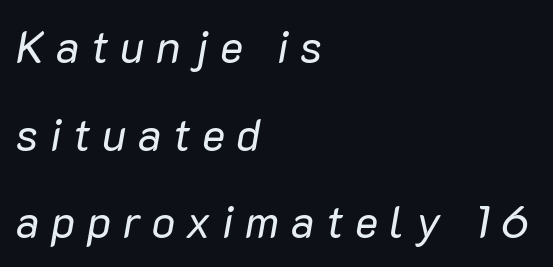
{"italic": "yes", "lean": "right", "slant_degrees": 10, "bold": "no", "weight": "regular", "width": "normal", "stroke_contrast": "low", "x_height": "medium", "monospaced": "no", "underline": "no", "align": "left", "line_spacing": "loose", "line_spacing_ratio": 1.99, "letter_spacing": "wide", "letter_spacing_em": 0.26, "glyph_px": 44}
